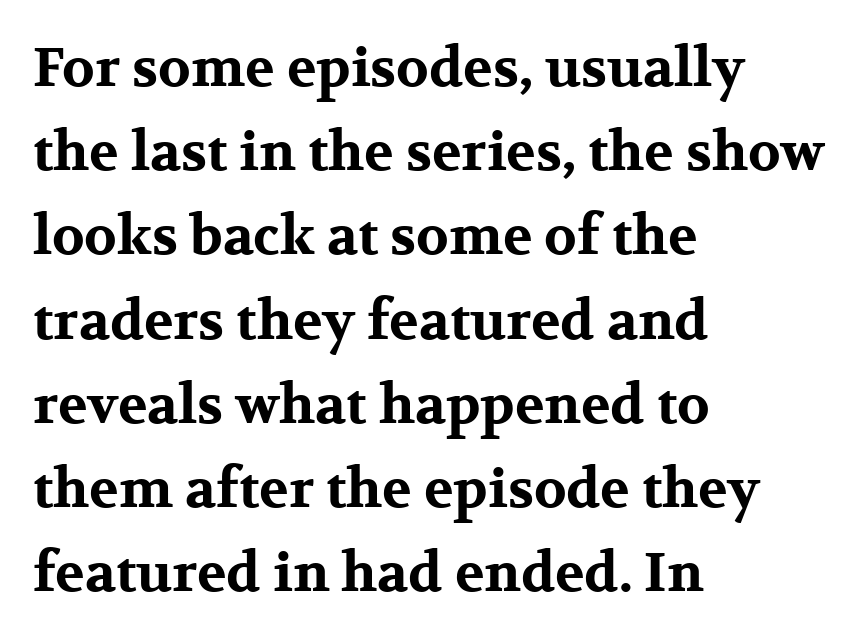
The rendering uses natural spacing where letterforms have individual widths. Look at the bottom of the vertical strokes: they flare into serifs here. Underlining? Definitely not there. This is the regular roman posture of the typeface. Which margin do the lines hug? The left one — the right edge is uneven. The face used here has the dense, thick strokes of a bold.
